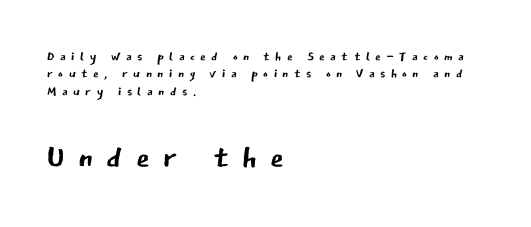
The image shows 44 px regular-weight sans-serif type, upright; set left-aligned, tight line spacing (0.96x), unusually wide letter spacing (+0.3 em), not underlined; the second (bottom) block is 2.44x larger; low stroke contrast and a medium x-height.
